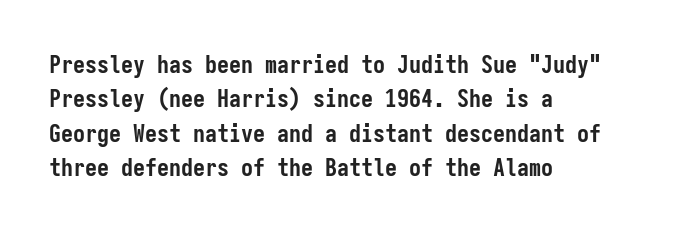
The passage shown is emphatically bold. The space directly below the letters is spotless. Italic? Not at all — the glyphs are vertical. The block of text has a typical density, with ordinary space between rows.
